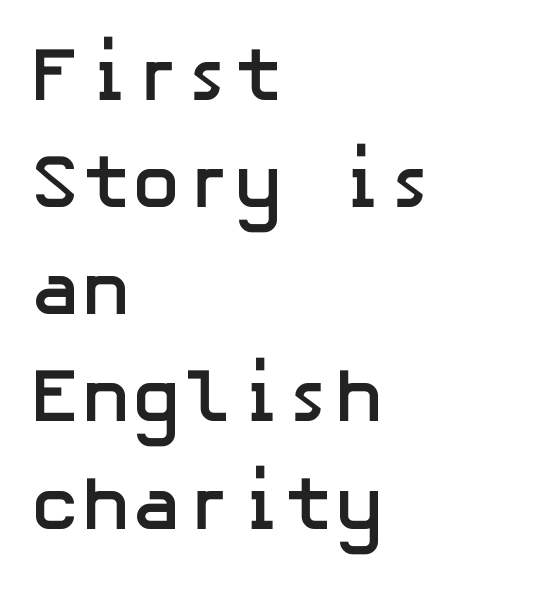
Q: Is the text bold? A: Yes.
Q: Is the text italic (slanted)? A: No, it is upright.
Q: Is the typeface a serif or a sans-serif typeface? A: Sans-serif.
Q: Is the text underlined? A: No.
Q: How is the paragraph aligned? A: Left-aligned.
Q: Is the spacing between letters normal or unusually wide? A: Normal.
Q: Is the spacing between lines tight, normal or loose? A: Normal.
Q: Width (condensed, normal, or wide)? A: Normal.
Q: Stroke contrast? A: Low.
Q: x-height? A: Medium.
